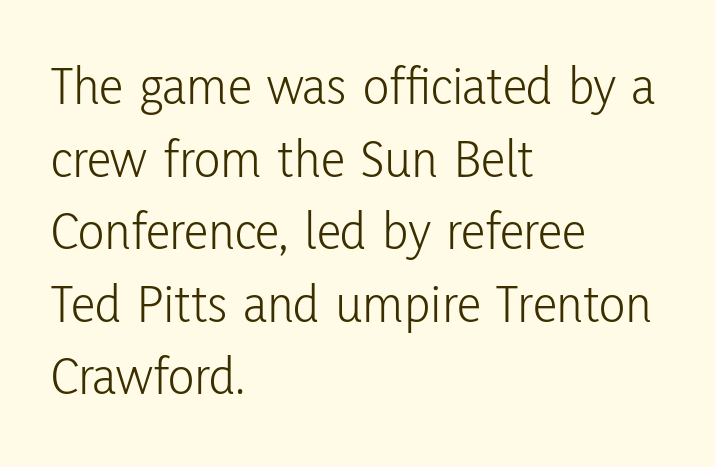
Character widths vary here, with narrow letters taking less room than wide ones. Vertical spacing — default. The string is rendered with underlining switched off. Visually the block forms a straight wall on the left and a jagged coastline on the right.
